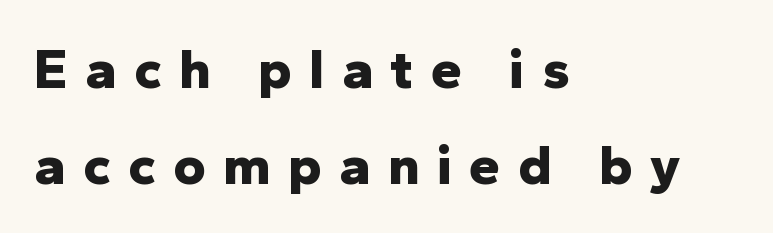
{"serif": "no", "italic": "no", "bold": "yes", "weight": "bold", "width": "normal", "stroke_contrast": "low", "x_height": "medium", "monospaced": "no", "underline": "no", "align": "left", "line_spacing_ratio": 1.72, "letter_spacing": "wide", "letter_spacing_em": 0.31, "glyph_px": 56}
